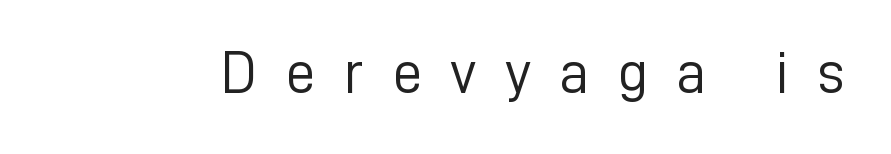
{"serif": "no", "italic": "no", "bold": "no", "weight": "light", "width": "normal", "stroke_contrast": "low", "x_height": "medium", "monospaced": "no", "underline": "no", "letter_spacing": "wide", "letter_spacing_em": 0.47, "glyph_px": 60}
